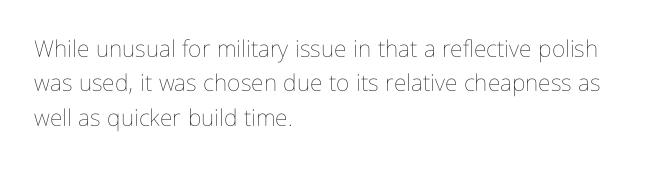
{"italic": "no", "bold": "no", "underline": "no", "align": "left", "line_spacing": "normal", "line_spacing_ratio": 1.49, "letter_spacing": "normal", "letter_spacing_em": 0.0, "glyph_px": 23}
